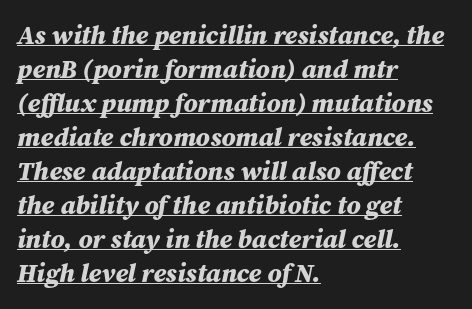
The glyphs have the mass of a bold cut. The block of text has a typical density, with ordinary space between rows. Compared with ordinary roman type, these characters are visibly tilted. Nothing unusual about the tracking: characters are spaced as the font intends.
